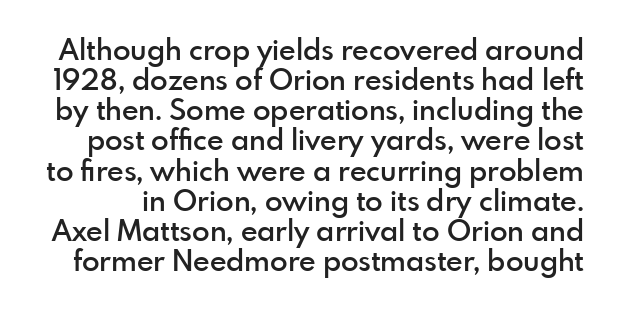
Q: Is the text bold? A: Semi-bold.
Q: Is the text italic (slanted)? A: No, it is upright.
Q: Is the typeface a serif or a sans-serif typeface? A: Sans-serif.
Q: Is the text underlined? A: No.
Q: Is the spacing between letters normal or unusually wide? A: Normal.
Q: Is the spacing between lines tight, normal or loose? A: Tight.
Q: Width (condensed, normal, or wide)? A: Normal.
Q: x-height? A: Small.
Q: Monospaced? A: No.
